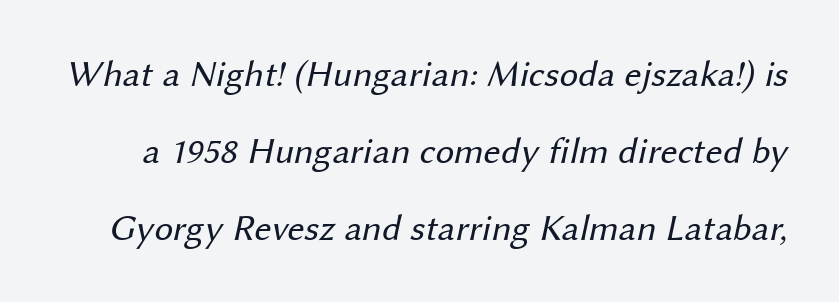
Q: Is the text bold? A: No.
Q: Is the typeface a serif or a sans-serif typeface? A: Sans-serif.
Q: Is the text underlined? A: No.
Q: Is the spacing between letters normal or unusually wide? A: Normal.
Q: Is the spacing between lines tight, normal or loose? A: Loose.
Q: Width (condensed, normal, or wide)? A: Normal.
Q: Stroke contrast? A: Medium.
Q: x-height? A: Medium.
Q: Monospaced? A: No.
